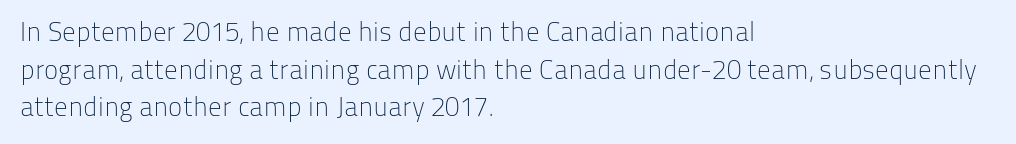
The image shows 27 px text type, upright; set left-aligned, normal line spacing (1.39x), normal letter spacing, not underlined.
